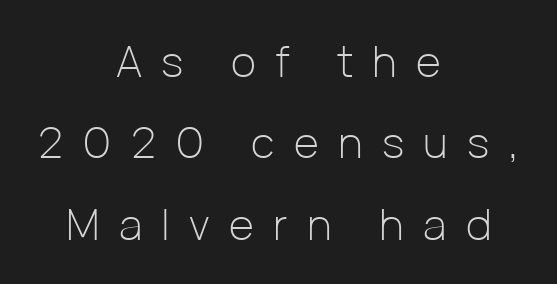
Unlike a traditional serif, this face leaves its strokes unadorned. Do the characters align in a grid? No, the font is proportional. Honestly, there is no underline to notice here at all. The compositor balanced each line on the midline. The letters stand straight up with perfectly vertical stems. The typesetting does not lean heavy: it is not bold.
